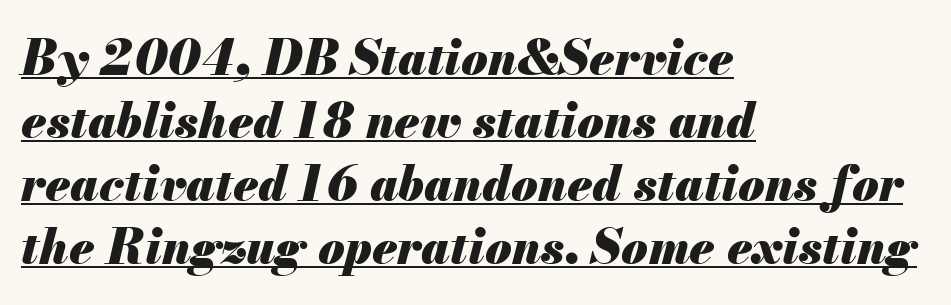
The image shows 48 px heavy type, italic (leaning right); set left-aligned, normal line spacing (1.31x), normal letter spacing, underlined; medium stroke contrast and a small x-height.
